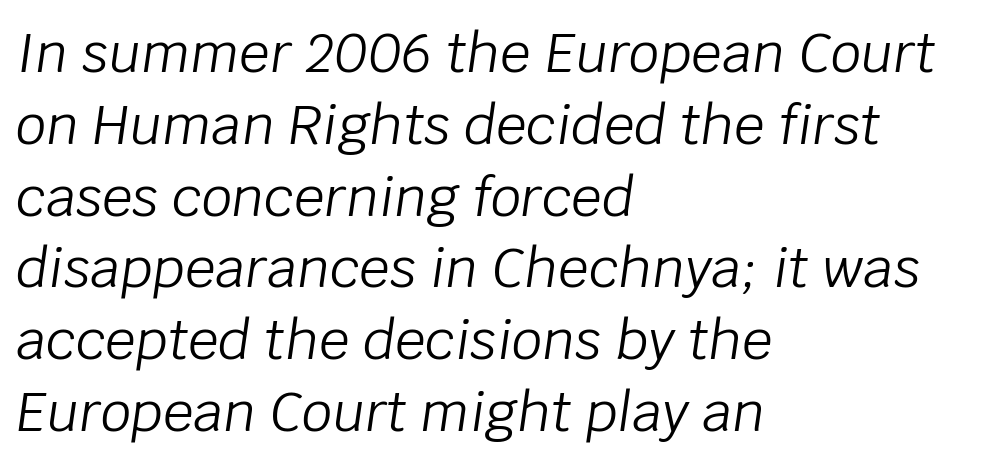
{"italic": "yes", "lean": "right", "slant_degrees": 8, "bold": "no", "weight": "light", "width": "normal", "stroke_contrast": "low", "x_height": "large", "monospaced": "no", "underline": "no", "align": "left", "line_spacing": "normal", "line_spacing_ratio": 1.33, "letter_spacing": "normal", "letter_spacing_em": 0.0, "glyph_px": 54}
